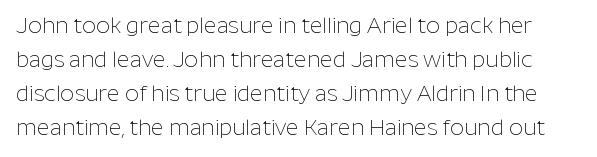
Q: Is the text bold? A: No.
Q: Is the text italic (slanted)? A: No, it is upright.
Q: Is the text underlined? A: No.
Q: Is the spacing between letters normal or unusually wide? A: Normal.
Q: Is the spacing between lines tight, normal or loose? A: Normal.
